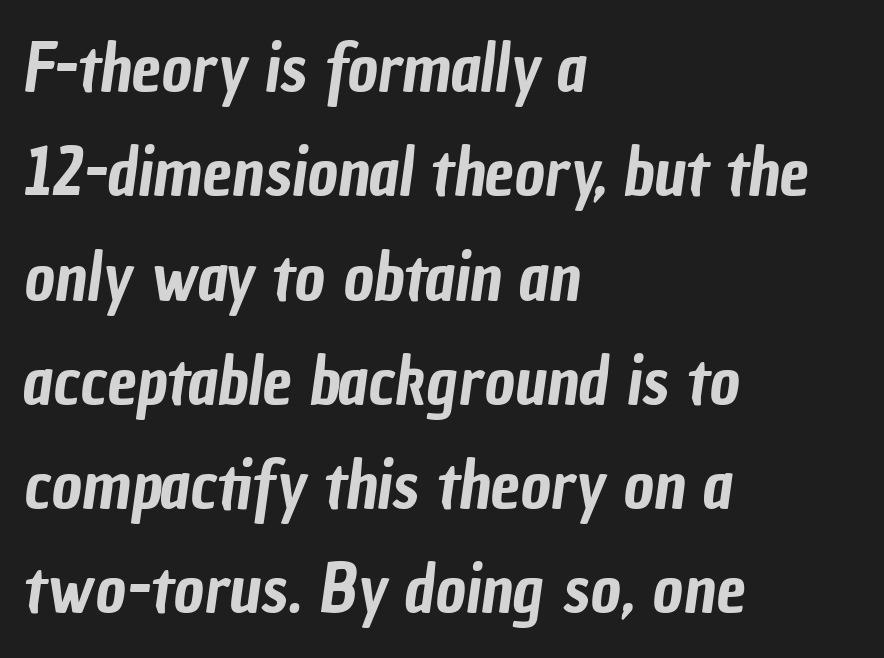
Q: Is the typeface a serif or a sans-serif typeface? A: Sans-serif.
Q: Is the text underlined? A: No.
Q: How is the paragraph aligned? A: Left-aligned.
Q: Is the spacing between letters normal or unusually wide? A: Normal.
Q: Is the spacing between lines tight, normal or loose? A: Normal.
Q: Width (condensed, normal, or wide)? A: Condensed.
Q: Stroke contrast? A: Low.
Q: x-height? A: Medium.
Q: Monospaced? A: No.
